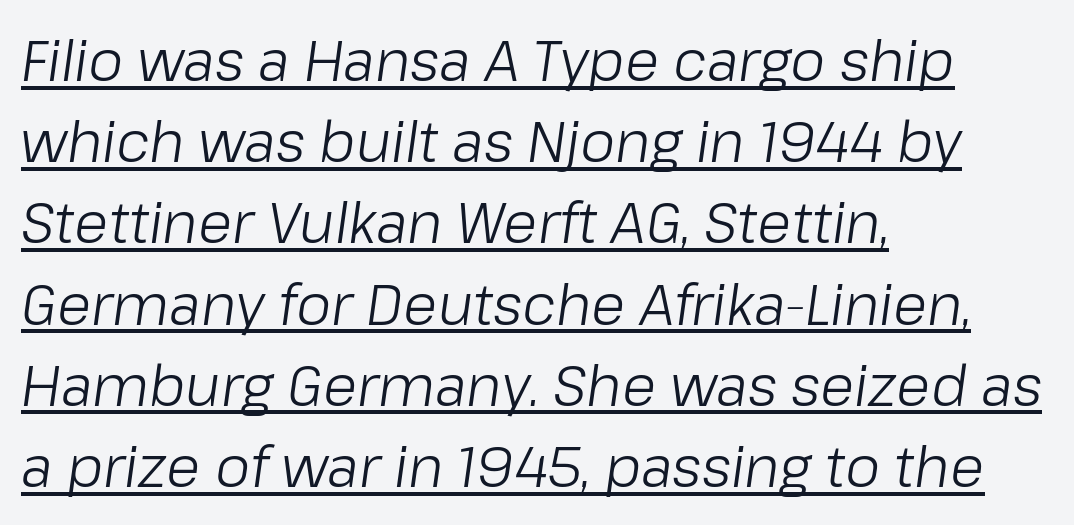
{"italic": "yes", "lean": "right", "slant_degrees": 8, "bold": "no", "weight": "light", "width": "normal", "stroke_contrast": "low", "x_height": "medium", "monospaced": "no", "underline": "yes", "align": "left", "line_spacing": "normal", "line_spacing_ratio": 1.45, "letter_spacing": "normal", "letter_spacing_em": 0.0, "glyph_px": 56}
